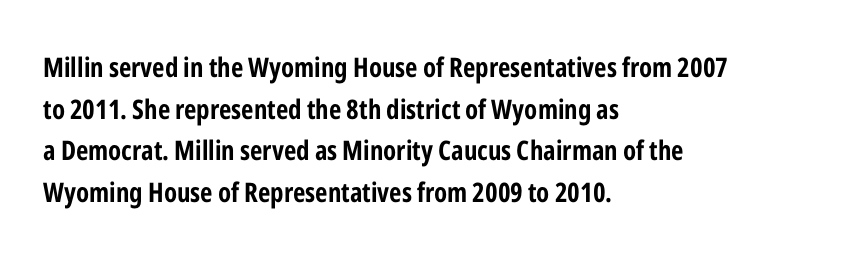
The image shows 27 px bold type, upright; set left-aligned, normal line spacing (1.54x), normal letter spacing, not underlined.
